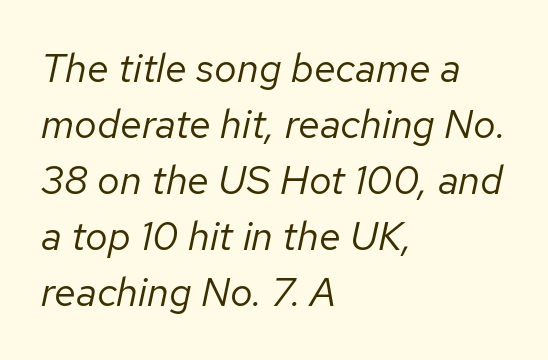
The image shows 40 px regular-weight type, italic (leaning right); set left-aligned, normal line spacing (1.4x), normal letter spacing, not underlined; low stroke contrast and a medium x-height.
